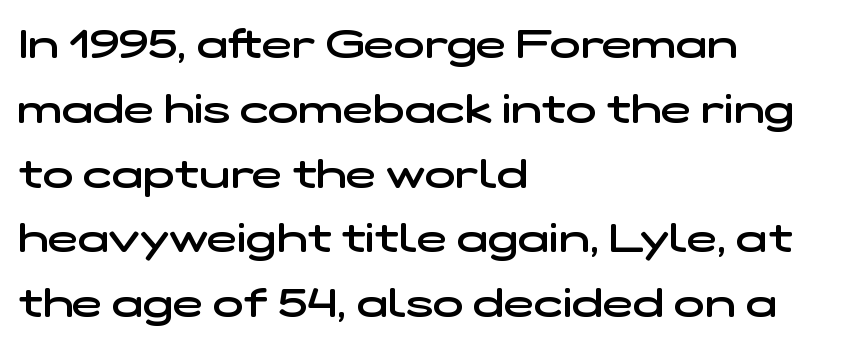
The image shows 41 px semibold, wide sans-serif type; set left-aligned, normal line spacing (1.58x), normal letter spacing, not underlined; low stroke contrast and a medium x-height.
